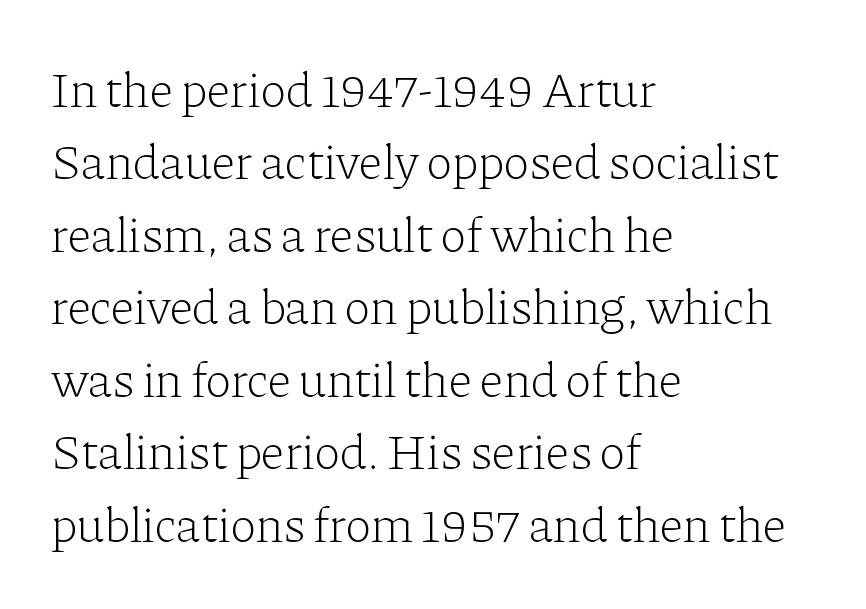
Q: Is the text bold? A: No.
Q: Is the text italic (slanted)? A: No, it is upright.
Q: Is the typeface a serif or a sans-serif typeface? A: Serif.
Q: Is the text underlined? A: No.
Q: How is the paragraph aligned? A: Left-aligned.
Q: Is the spacing between letters normal or unusually wide? A: Normal.
Q: Is the spacing between lines tight, normal or loose? A: Normal.
Q: Width (condensed, normal, or wide)? A: Normal.
Q: Stroke contrast? A: Low.
Q: x-height? A: Medium.
Q: Monospaced? A: No.
